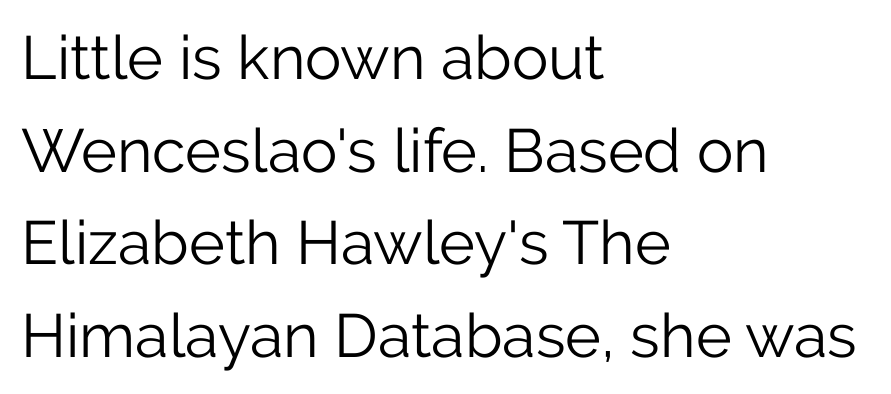
Regarding leading, the lines here are spaced in the standard way. Words appear dense and cohesive because spacing is normal. Note: no serifs on the glyphs. Posture: straight, roman, zero tilt.
